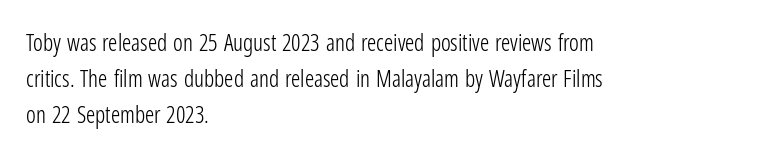
The image shows 23 px text type, upright; set left-aligned, normal line spacing (1.56x), normal letter spacing, not underlined.
